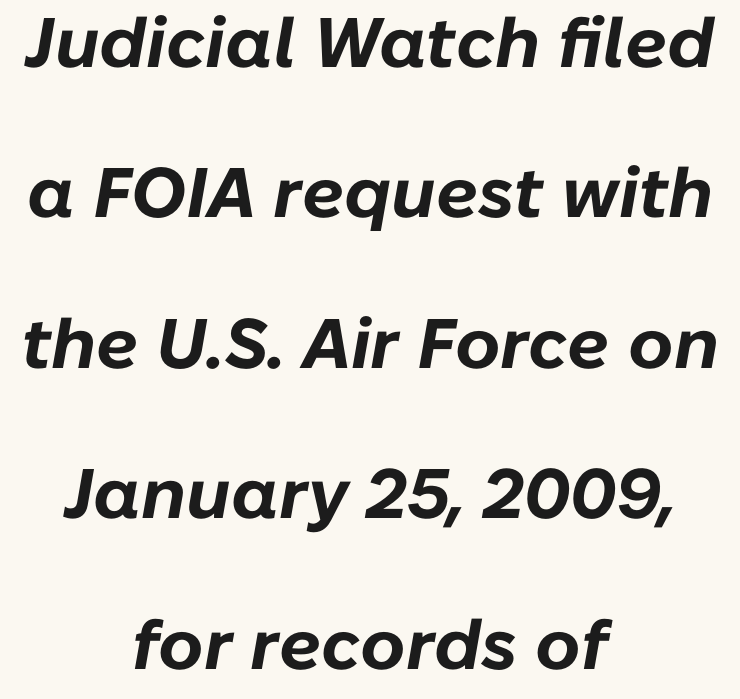
This rendering features lettering with no underline. Is the letter spacing exaggerated? No — it looks like the ordinary default. Line starts and ends both wander, symmetrically. The letters advance in unequal steps, a hallmark of proportional type.
